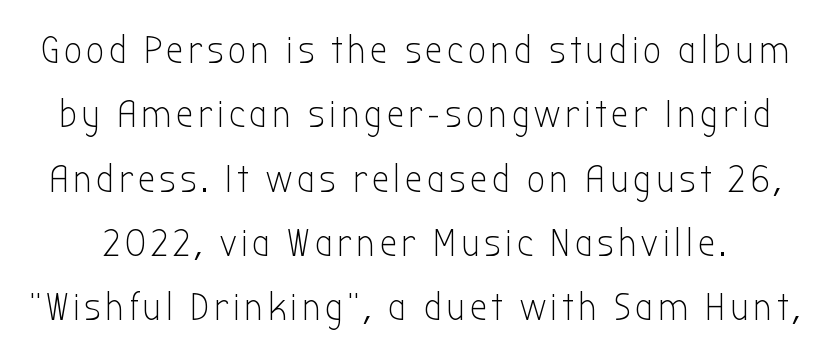
Q: Is the text bold? A: No.
Q: Is the text italic (slanted)? A: No, it is upright.
Q: Is the typeface a serif or a sans-serif typeface? A: Sans-serif.
Q: Is the text underlined? A: No.
Q: Is the spacing between lines tight, normal or loose? A: Normal.
Q: Width (condensed, normal, or wide)? A: Condensed.
Q: Stroke contrast? A: Low.
Q: x-height? A: Medium.
Q: Monospaced? A: No.
